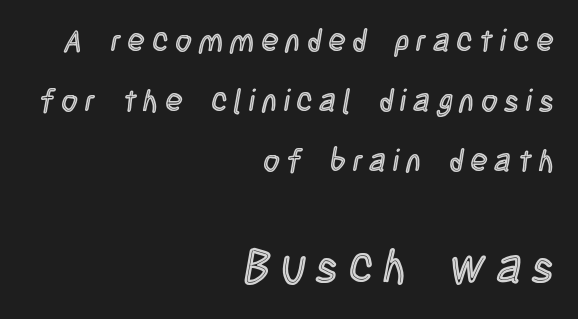
Q: Is the text italic (slanted)? A: Yes.
Q: Is the text underlined? A: No.
Q: How is the paragraph aligned? A: Right-aligned.
Q: Is the spacing between letters normal or unusually wide? A: Unusually wide.
Q: Is the spacing between lines tight, normal or loose? A: Loose.
Q: Which block of text is set in a larger size, the first (top) or the second (bottom)? A: The second (bottom) one.
Q: Width (condensed, normal, or wide)? A: Condensed.
Q: x-height? A: Large.
Q: Monospaced? A: No.
